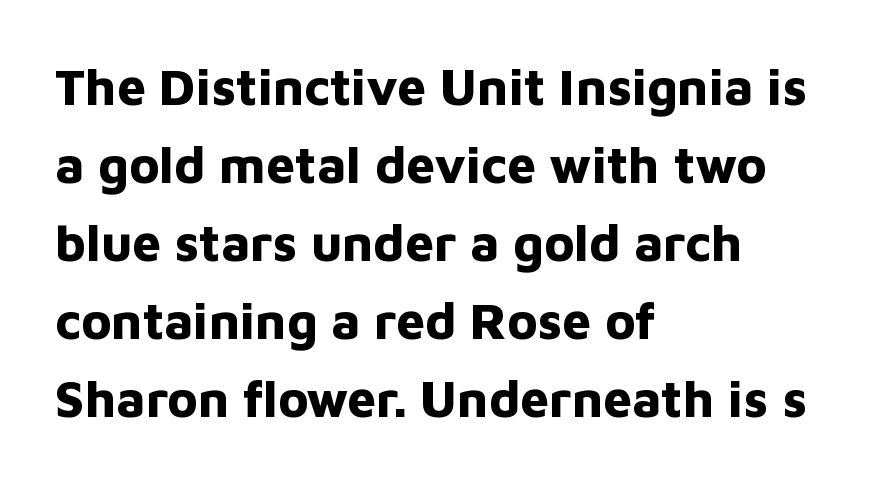
The strokes are fattened all the way to bold. Anything drawn beneath the words? Only blank space. Classification — sans serif. The letterforms sit shoulder to shoulder at normal distance.
